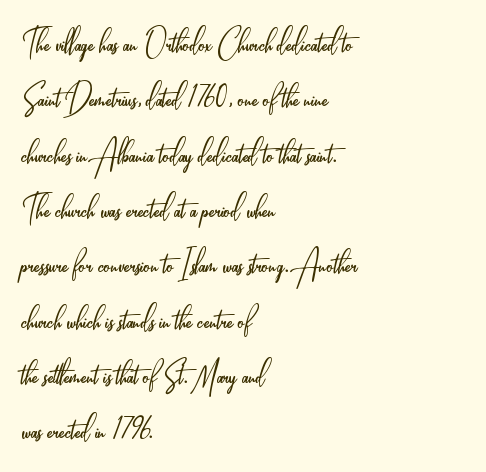
The image shows 41 px light, condensed sans-serif type; set left-aligned, normal line spacing (1.35x), normal letter spacing, not underlined; low stroke contrast and a small x-height.
